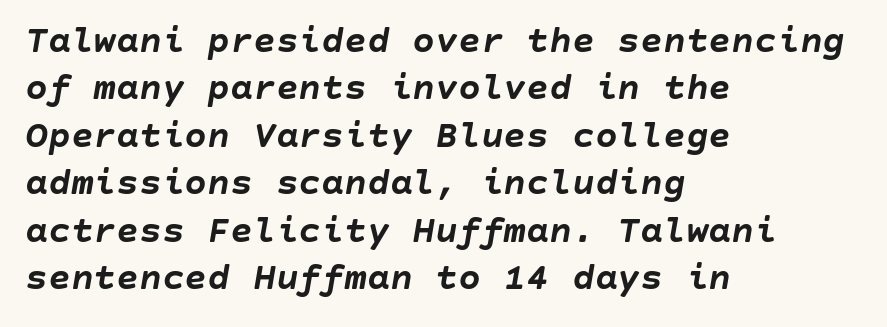
The image shows 38 px semibold type, italic (leaning right); set left-aligned, normal line spacing (1.25x), normal letter spacing, not underlined; low stroke contrast and a large x-height.
